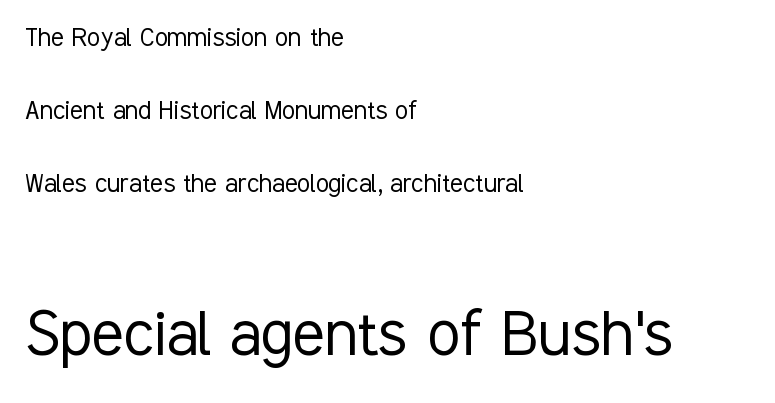
{"serif": "no", "italic": "no", "bold": "no", "weight": "light", "width": "condensed", "stroke_contrast": "low", "x_height": "medium", "monospaced": "no", "underline": "no", "align": "left", "line_spacing": "loose", "line_spacing_ratio": 2.43, "letter_spacing": "normal", "letter_spacing_em": 0.0, "larger_block": "second", "size_ratio": 2.47, "glyph_px": 74}
